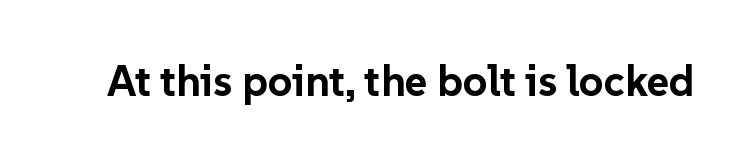
Q: Is the text bold? A: Yes.
Q: Is the text italic (slanted)? A: No, it is upright.
Q: Is the typeface a serif or a sans-serif typeface? A: Sans-serif.
Q: Is the text underlined? A: No.
Q: Is the spacing between letters normal or unusually wide? A: Normal.
Q: Width (condensed, normal, or wide)? A: Normal.
Q: Stroke contrast? A: Low.
Q: x-height? A: Medium.
Q: Monospaced? A: No.
